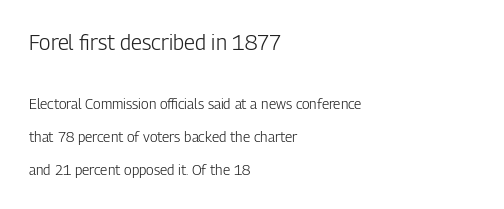
Notice the wide empty band between every row — that's loose leading. This is roman type, the default non-slanted kind. Caption: standard tracking, unaltered. A clean baseline with only descenders dipping below it. The letters look calm and open, with moderate or lighter stems. The designer gave the opening block more size than the closing block.
